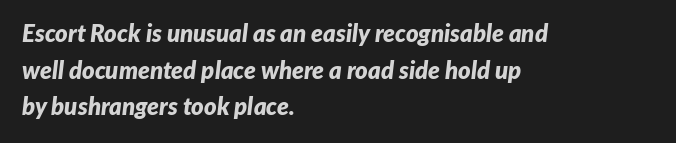
Q: Is the text bold? A: Yes.
Q: Is the text italic (slanted)? A: Yes, it leans right by about 7 degrees.
Q: Is the text underlined? A: No.
Q: How is the paragraph aligned? A: Left-aligned.
Q: Is the spacing between letters normal or unusually wide? A: Normal.
Q: Is the spacing between lines tight, normal or loose? A: Normal.
